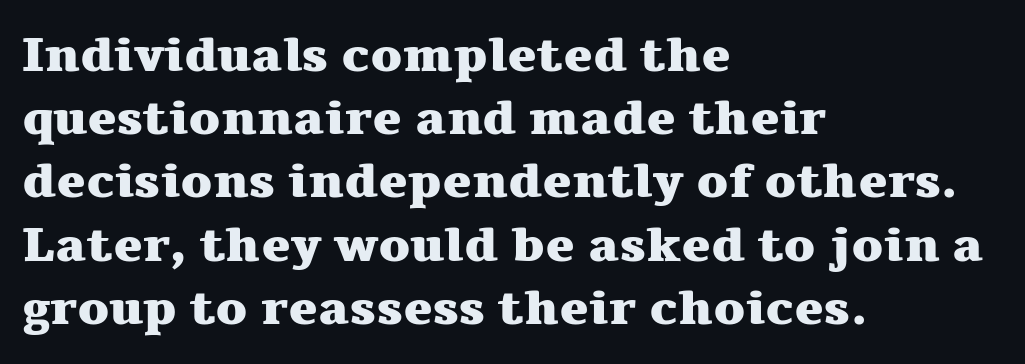
{"serif": "yes", "italic": "no", "bold": "yes", "weight": "heavy", "width": "wide", "stroke_contrast": "medium", "x_height": "medium", "monospaced": "no", "underline": "no", "align": "left", "line_spacing": "normal", "line_spacing_ratio": 1.29, "letter_spacing": "normal", "letter_spacing_em": 0.0, "glyph_px": 49}
